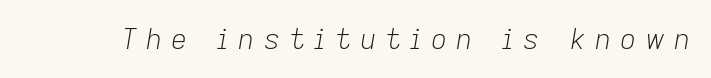
{"italic": "yes", "lean": "right", "slant_degrees": 9, "bold": "no", "weight": "light", "width": "normal", "stroke_contrast": "low", "x_height": "medium", "monospaced": "no", "underline": "no", "letter_spacing": "wide", "letter_spacing_em": 0.32, "glyph_px": 28}
